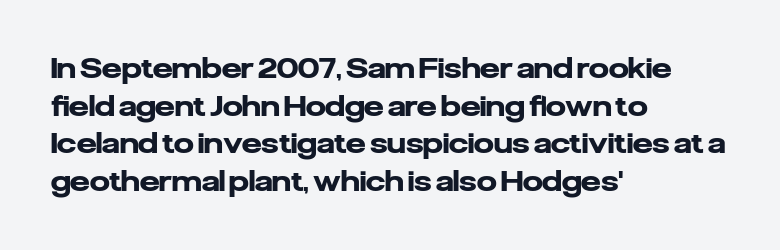
The image shows 28 px heavy sans-serif type, upright; set left-aligned, normal line spacing (1.34x), normal letter spacing, not underlined; low stroke contrast and a medium x-height.
